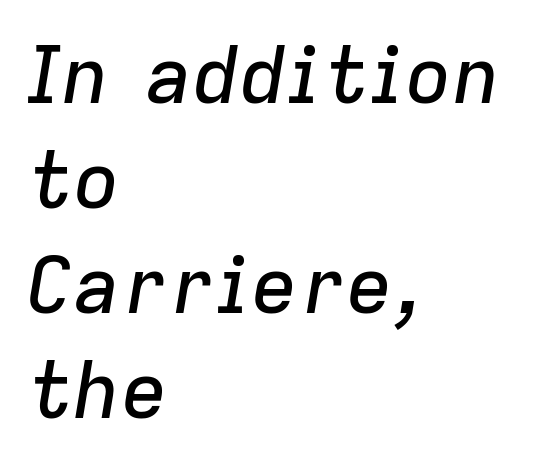
Q: Is the text italic (slanted)? A: Yes, it leans right by about 9 degrees.
Q: Is the text underlined? A: No.
Q: How is the paragraph aligned? A: Left-aligned.
Q: Is the spacing between letters normal or unusually wide? A: Normal.
Q: Is the spacing between lines tight, normal or loose? A: Normal.
Q: Width (condensed, normal, or wide)? A: Normal.
Q: Stroke contrast? A: Low.
Q: x-height? A: Medium.
Q: Monospaced? A: No.
